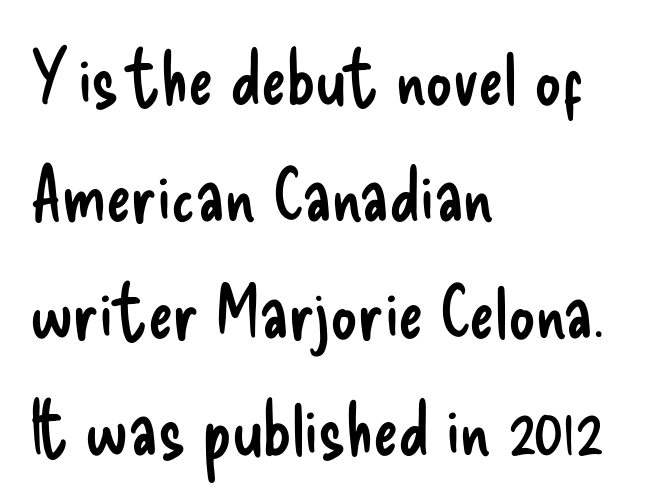
The image shows 75 px regular-weight, condensed sans-serif type, upright; set left-aligned, normal line spacing (1.56x), normal letter spacing, not underlined; low stroke contrast and a small x-height.
